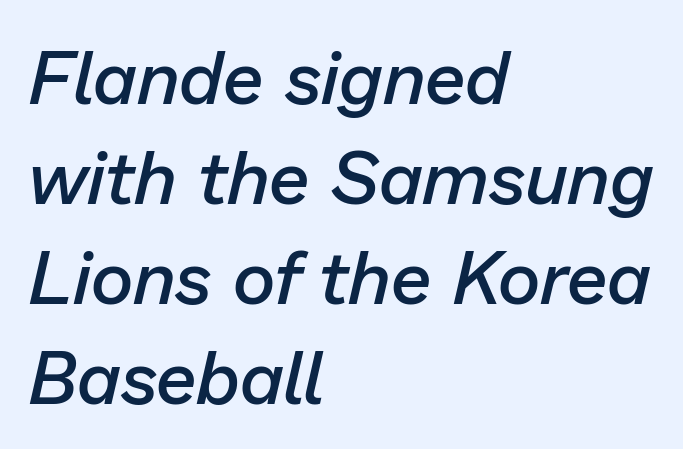
The image shows 74 px semibold type, italic (leaning right); set left-aligned, normal line spacing (1.35x), normal letter spacing, not underlined; low stroke contrast and a medium x-height.
